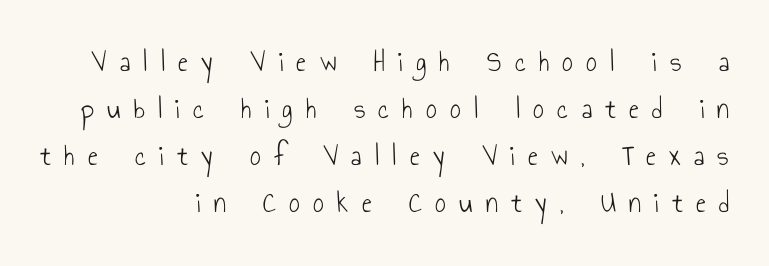
Q: Is the text bold? A: No.
Q: Is the text italic (slanted)? A: No, it is upright.
Q: Is the typeface a serif or a sans-serif typeface? A: Sans-serif.
Q: Is the text underlined? A: No.
Q: How is the paragraph aligned? A: Right-aligned.
Q: Is the spacing between letters normal or unusually wide? A: Unusually wide.
Q: Is the spacing between lines tight, normal or loose? A: Normal.
Q: Width (condensed, normal, or wide)? A: Condensed.
Q: Stroke contrast? A: Low.
Q: x-height? A: Small.
Q: Monospaced? A: No.
